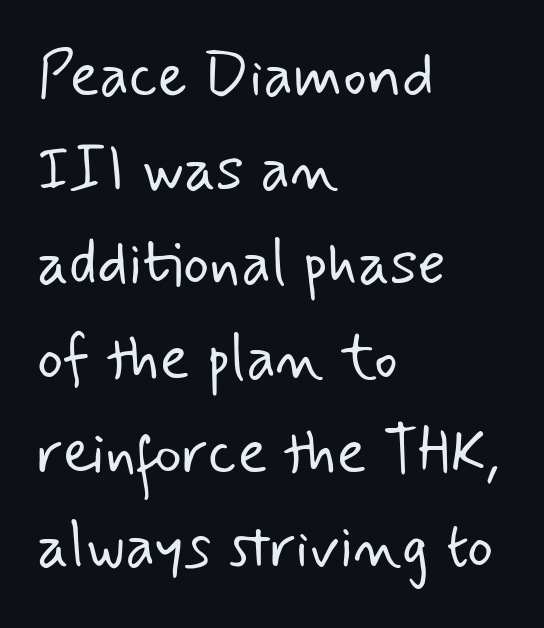
The letters look calm and open, with moderate or lighter stems. Check the space under the baseline: it is left empty. The ragged edge is on the right, which tells us the setting is flush left. Students, observe: this is what conventionally led text looks like.
